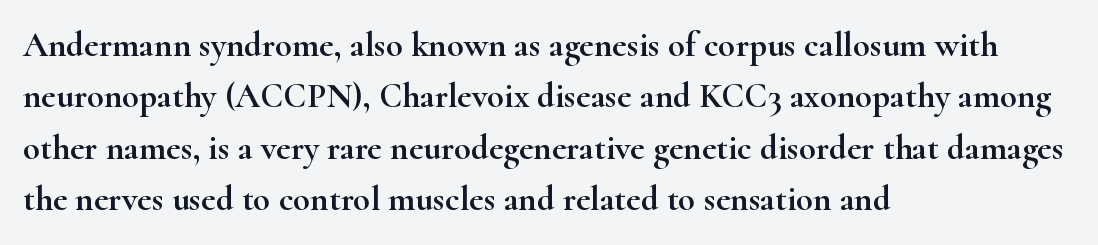
Q: Is the text italic (slanted)? A: No, it is upright.
Q: Is the typeface a serif or a sans-serif typeface? A: Serif.
Q: Is the text underlined? A: No.
Q: How is the paragraph aligned? A: Left-aligned.
Q: Is the spacing between letters normal or unusually wide? A: Normal.
Q: Is the spacing between lines tight, normal or loose? A: Normal.
Q: Width (condensed, normal, or wide)? A: Wide.
Q: Stroke contrast? A: High.
Q: x-height? A: Small.
Q: Monospaced? A: No.
